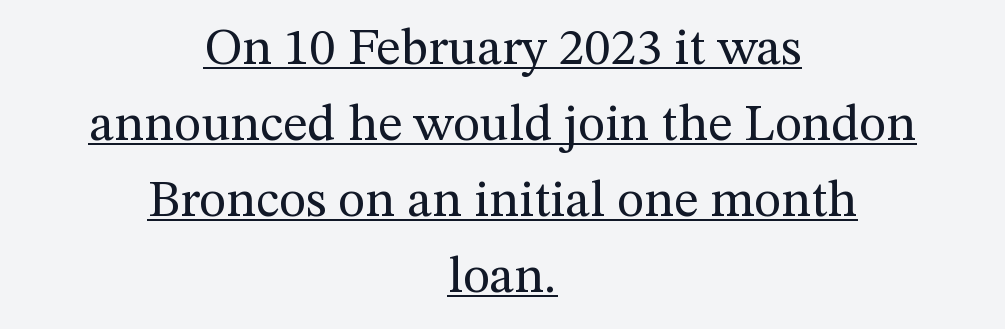
The image shows 52 px regular-weight serif type, upright; set centered, normal line spacing (1.46x), normal letter spacing, underlined; medium stroke contrast and a medium x-height.
